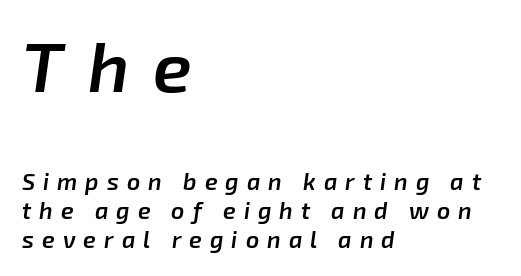
The image shows 70 px semibold type, italic (leaning right); set left-aligned, normal line spacing (1.27x), unusually wide letter spacing (+0.35 em), not underlined; the first (top) block is 3.04x larger; low stroke contrast and a medium x-height.
